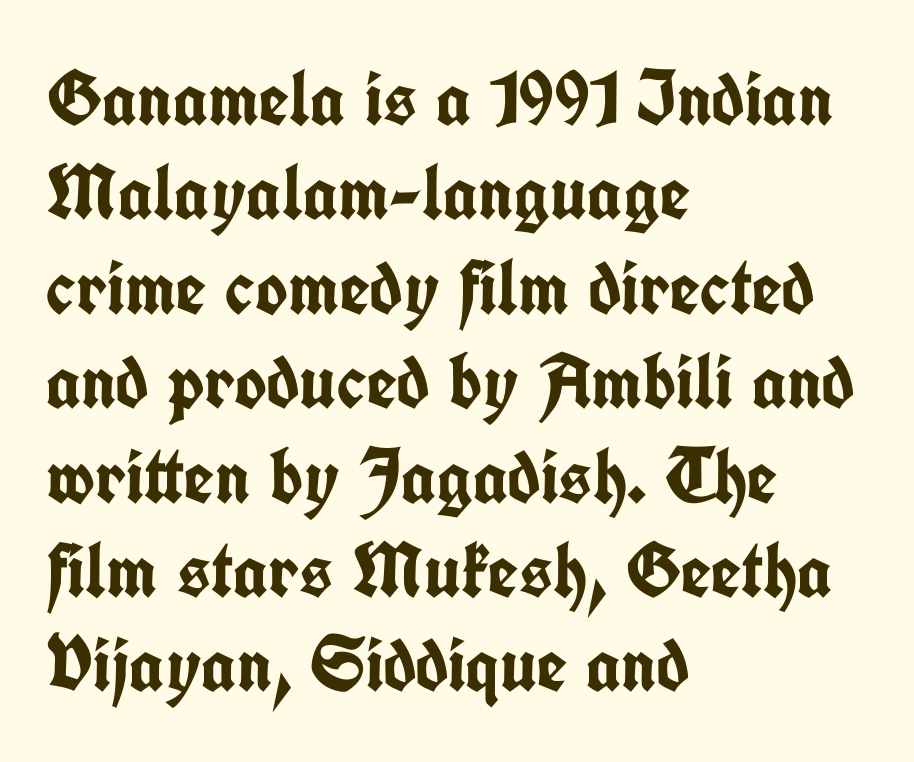
Q: Is the text bold? A: Yes.
Q: Is the text italic (slanted)? A: No, it is upright.
Q: Is the typeface a serif or a sans-serif typeface? A: Sans-serif.
Q: Is the text underlined? A: No.
Q: How is the paragraph aligned? A: Left-aligned.
Q: Is the spacing between letters normal or unusually wide? A: Normal.
Q: Width (condensed, normal, or wide)? A: Condensed.
Q: Stroke contrast? A: Low.
Q: x-height? A: Medium.
Q: Monospaced? A: No.
